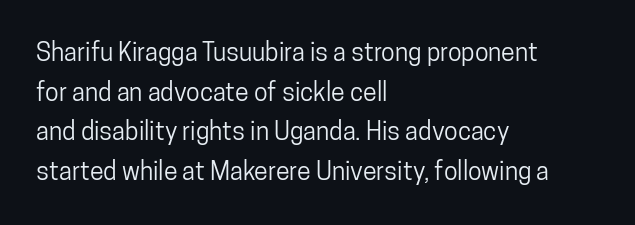
Q: Is the text italic (slanted)? A: No, it is upright.
Q: Is the text underlined? A: No.
Q: How is the paragraph aligned? A: Left-aligned.
Q: Is the spacing between letters normal or unusually wide? A: Normal.
Q: Is the spacing between lines tight, normal or loose? A: Normal.
